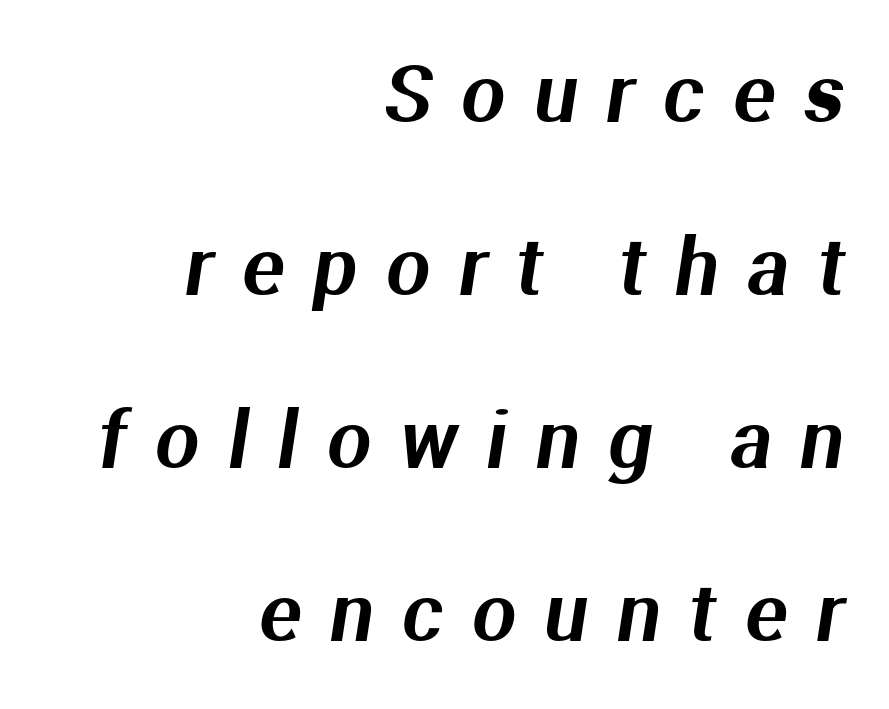
{"serif": "no", "width": "normal", "stroke_contrast": "medium", "x_height": "medium", "monospaced": "no", "underline": "no", "align": "right", "line_spacing": "loose", "line_spacing_ratio": 2.22, "letter_spacing": "wide", "letter_spacing_em": 0.37, "glyph_px": 78}
